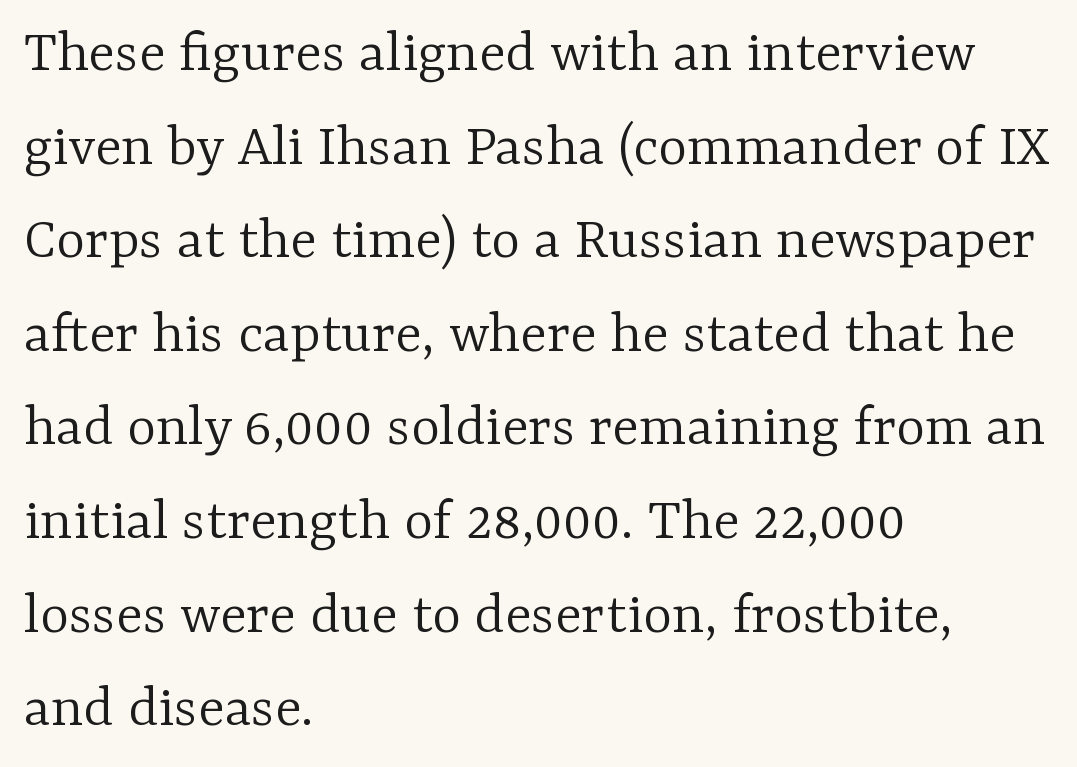
This sample is left-justified, so line endings fall wherever the words run out. No letter is thick-stroked: the sample isn't bold. The gap between lines stays unmarked. Unlike italic type, these characters show no tilt at all.
